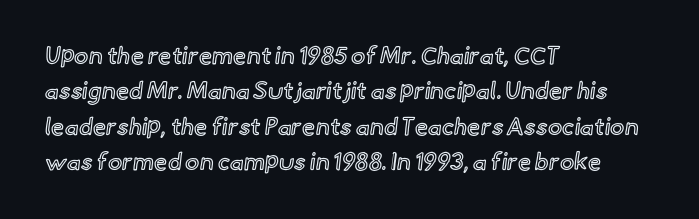
{"underline": "no", "align": "left", "line_spacing": "normal", "line_spacing_ratio": 1.47, "letter_spacing": "normal", "letter_spacing_em": 0.0, "glyph_px": 24}
